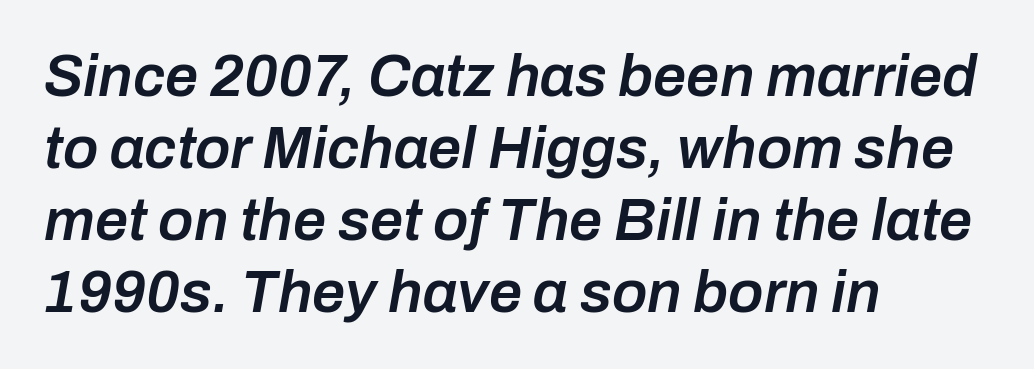
{"italic": "yes", "lean": "right", "slant_degrees": 10, "bold": "semi", "weight": "semibold", "width": "normal", "stroke_contrast": "low", "x_height": "medium", "monospaced": "no", "underline": "no", "align": "left", "line_spacing_ratio": 1.22, "letter_spacing": "normal", "letter_spacing_em": 0.0, "glyph_px": 59}
